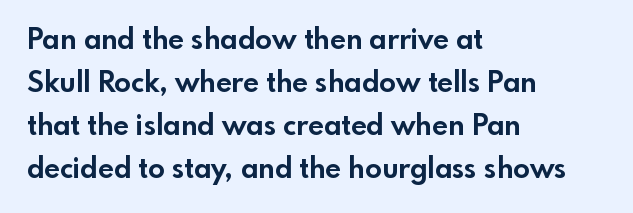
The image shows 28 px bold sans-serif type, upright; set left-aligned, normal line spacing (1.54x), normal letter spacing, not underlined; a small x-height.
